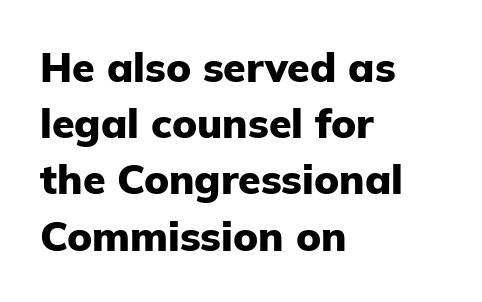
Q: Is the text bold? A: Yes.
Q: Is the text italic (slanted)? A: No, it is upright.
Q: Is the typeface a serif or a sans-serif typeface? A: Sans-serif.
Q: Is the text underlined? A: No.
Q: How is the paragraph aligned? A: Left-aligned.
Q: Is the spacing between letters normal or unusually wide? A: Normal.
Q: Is the spacing between lines tight, normal or loose? A: Normal.
Q: Width (condensed, normal, or wide)? A: Normal.
Q: Stroke contrast? A: Low.
Q: x-height? A: Medium.
Q: Monospaced? A: No.
